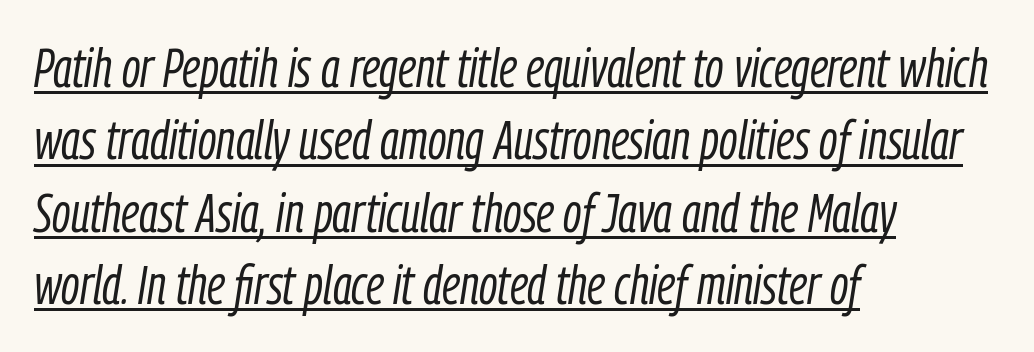
Notice how the passage keeps a crisp vertical edge on the left only. The block of text has a typical density, with ordinary space between rows. There is no visible air inserted between adjacent glyphs. You can tell it's italic because the verticals aren't actually vertical. The typesetting does not lean heavy: it is not bold.
